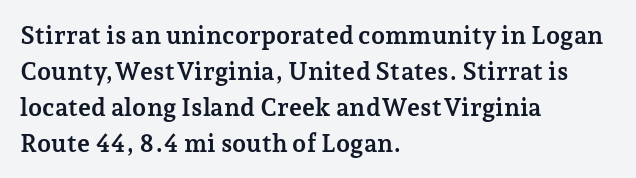
The image shows 25 px bold type, upright; set left-aligned, normal line spacing (1.44x), normal letter spacing, not underlined.
